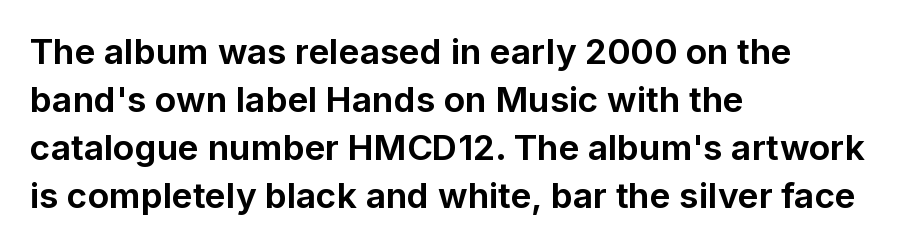
The image shows 35 px bold sans-serif type, upright; set left-aligned, normal line spacing (1.37x), normal letter spacing, not underlined; low stroke contrast and a medium x-height.
